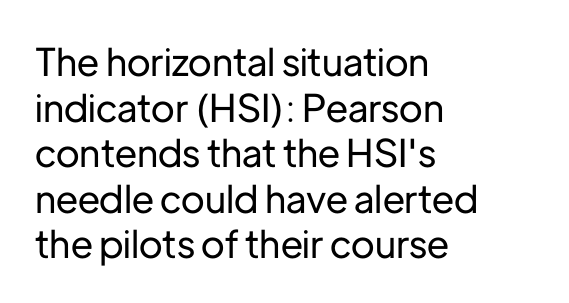
{"serif": "no", "italic": "no", "width": "normal", "stroke_contrast": "low", "x_height": "medium", "monospaced": "no", "underline": "no", "align": "left", "line_spacing_ratio": 1.2, "letter_spacing": "normal", "letter_spacing_em": 0.0, "glyph_px": 38}
